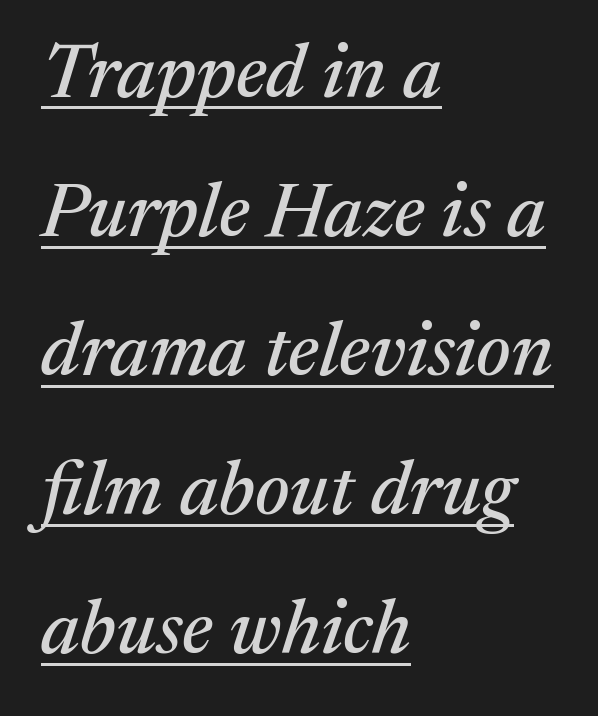
{"serif": "yes", "italic": "yes", "lean": "right", "slant_degrees": 17, "width": "normal", "stroke_contrast": "medium", "x_height": "medium", "monospaced": "no", "underline": "yes", "align": "left", "line_spacing_ratio": 1.83, "letter_spacing": "normal", "letter_spacing_em": 0.0, "glyph_px": 76}
